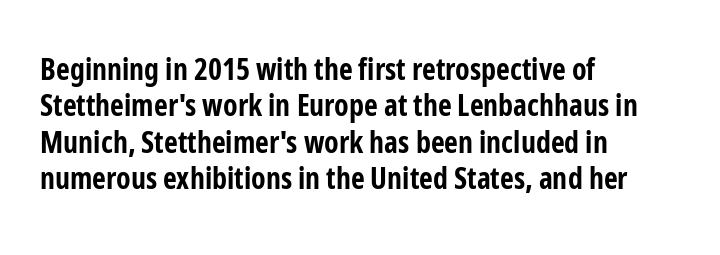
This is the regular roman posture of the typeface. The lines in this sample share a left origin and differ only in where they stop. Is this a fixed-width face? No — the glyphs have proportional, varying widths. Type style note: lacks serifs. In terms of letterspacing, this is plain default setting.
